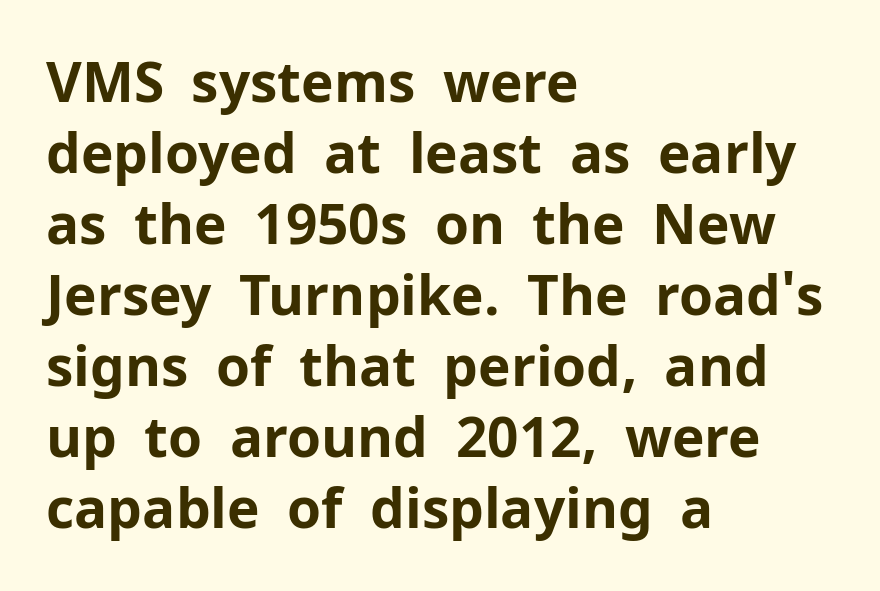
{"serif": "no", "italic": "no", "bold": "yes", "weight": "bold", "width": "normal", "stroke_contrast": "low", "x_height": "medium", "monospaced": "no", "underline": "no", "align": "left", "line_spacing": "normal", "line_spacing_ratio": 1.29, "letter_spacing": "normal", "letter_spacing_em": 0.0, "glyph_px": 55}
